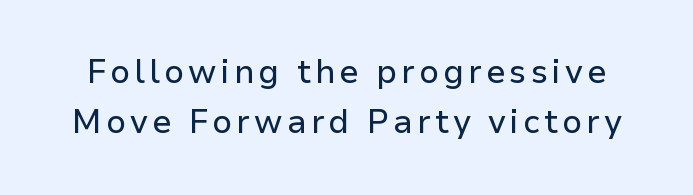
{"serif": "no", "italic": "no", "width": "normal", "stroke_contrast": "low", "x_height": "medium", "monospaced": "no", "underline": "no", "line_spacing": "normal", "line_spacing_ratio": 1.53, "glyph_px": 33}
